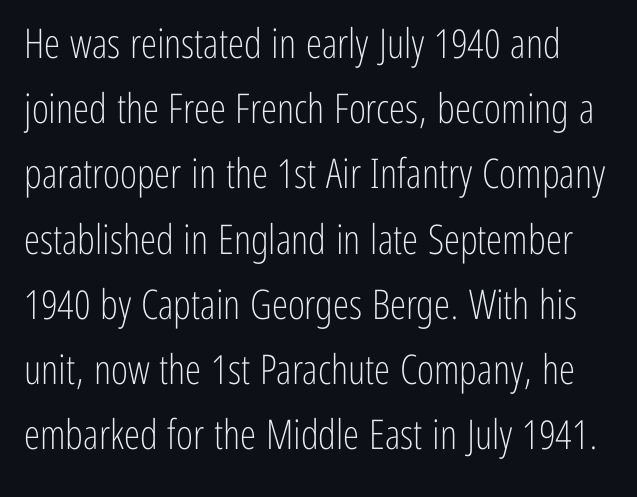
{"serif": "no", "italic": "no", "bold": "no", "weight": "light", "width": "condensed", "stroke_contrast": "low", "x_height": "medium", "monospaced": "no", "underline": "no", "line_spacing": "normal", "line_spacing_ratio": 1.59, "letter_spacing": "normal", "letter_spacing_em": 0.0, "glyph_px": 41}
